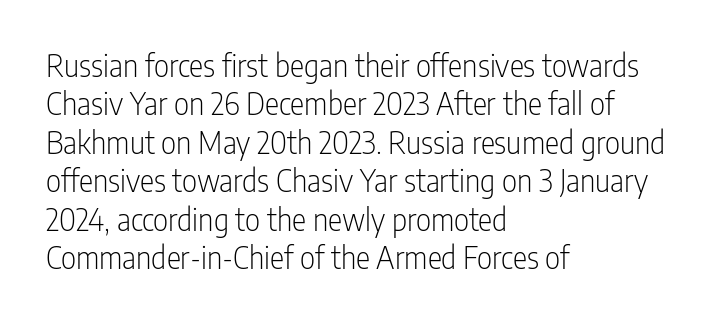
{"serif": "no", "italic": "no", "bold": "no", "weight": "light", "width": "condensed", "stroke_contrast": "low", "x_height": "medium", "monospaced": "no", "underline": "no", "align": "left", "line_spacing": "normal", "line_spacing_ratio": 1.28, "letter_spacing": "normal", "letter_spacing_em": 0.0, "glyph_px": 30}
